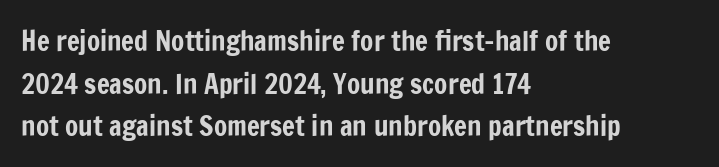
The image shows 27 px text type, upright; set left-aligned, normal line spacing (1.58x), normal letter spacing, not underlined.
